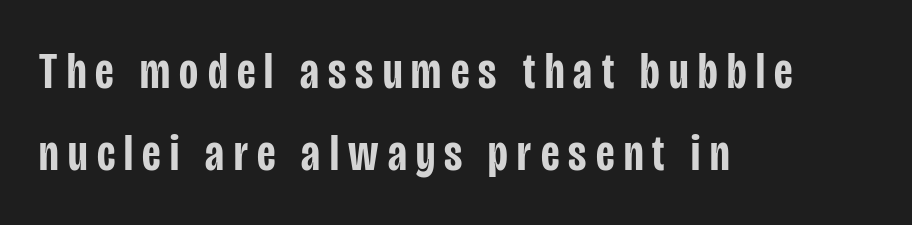
{"serif": "no", "italic": "no", "bold": "semi", "weight": "semibold", "width": "condensed", "stroke_contrast": "low", "x_height": "large", "monospaced": "no", "underline": "no", "align": "left", "line_spacing": "normal", "line_spacing_ratio": 1.58, "glyph_px": 52}
